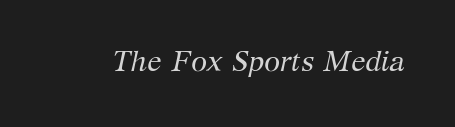
Q: Is the text bold? A: No.
Q: Is the text italic (slanted)? A: Yes, it leans right by about 12 degrees.
Q: Is the typeface a serif or a sans-serif typeface? A: Serif.
Q: Is the text underlined? A: No.
Q: Is the spacing between letters normal or unusually wide? A: Normal.
Q: Width (condensed, normal, or wide)? A: Normal.
Q: Stroke contrast? A: Medium.
Q: x-height? A: Medium.
Q: Monospaced? A: No.
